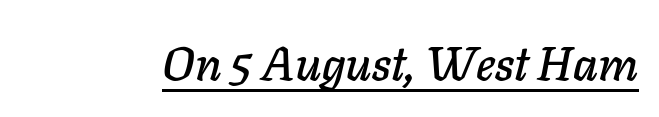
{"italic": "yes", "lean": "right", "slant_degrees": 11, "width": "normal", "stroke_contrast": "low", "x_height": "medium", "monospaced": "no", "underline": "yes", "letter_spacing": "normal", "letter_spacing_em": 0.0, "glyph_px": 47}
